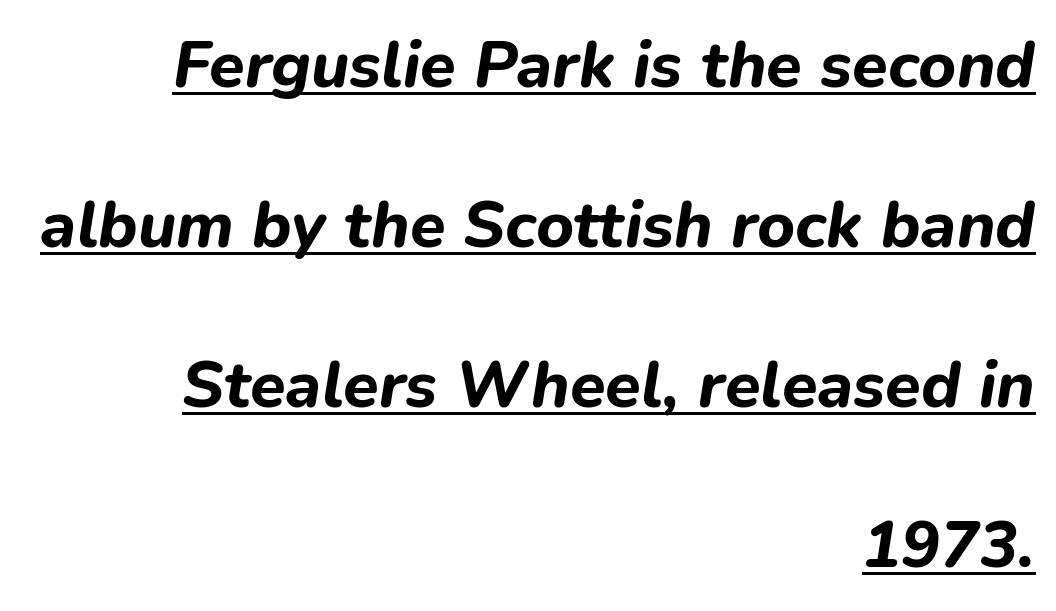
Nothing unusual about the tracking: characters are spaced as the font intends. Leading is clearly above the norm, producing a sparse column. The sample's only ornament is a line tracing under the words. Character widths vary here, with narrow letters taking less room than wide ones. Look at the stroke-to-counter ratio: heavy, a bold. Designer's note — italics engaged.
